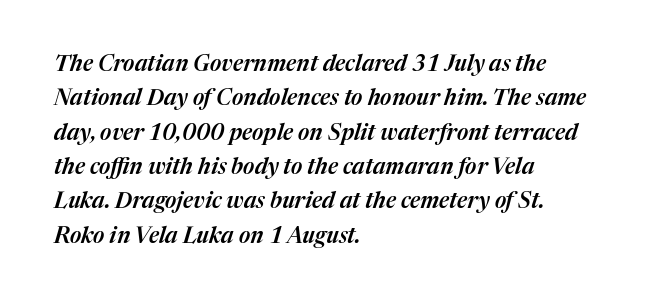
Q: Is the text italic (slanted)? A: Yes, it leans right by about 17 degrees.
Q: Is the text underlined? A: No.
Q: How is the paragraph aligned? A: Left-aligned.
Q: Is the spacing between letters normal or unusually wide? A: Normal.
Q: Is the spacing between lines tight, normal or loose? A: Normal.
